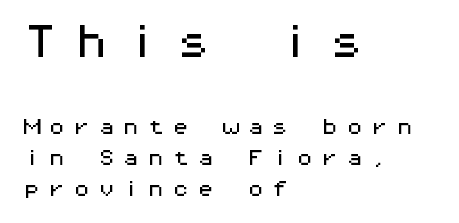
Q: Is the text italic (slanted)? A: No, it is upright.
Q: Is the typeface a serif or a sans-serif typeface? A: Sans-serif.
Q: Is the text underlined? A: No.
Q: How is the paragraph aligned? A: Left-aligned.
Q: Is the spacing between letters normal or unusually wide? A: Unusually wide.
Q: Which block of text is set in a larger size, the first (top) or the second (bottom)? A: The first (top) one.
Q: Width (condensed, normal, or wide)? A: Wide.
Q: Stroke contrast? A: Medium.
Q: x-height? A: Medium.
Q: Monospaced? A: Yes.
